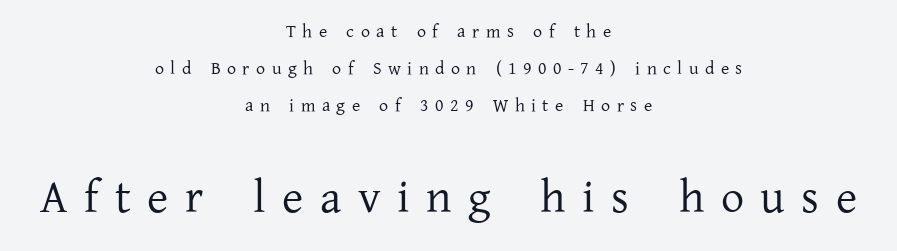
{"serif": "yes", "italic": "no", "bold": "no", "weight": "regular", "width": "normal", "stroke_contrast": "low", "x_height": "medium", "monospaced": "no", "underline": "no", "align": "center", "line_spacing": "loose", "line_spacing_ratio": 2.05, "letter_spacing": "wide", "letter_spacing_em": 0.36, "larger_block": "second", "size_ratio": 2.56, "glyph_px": 46}
